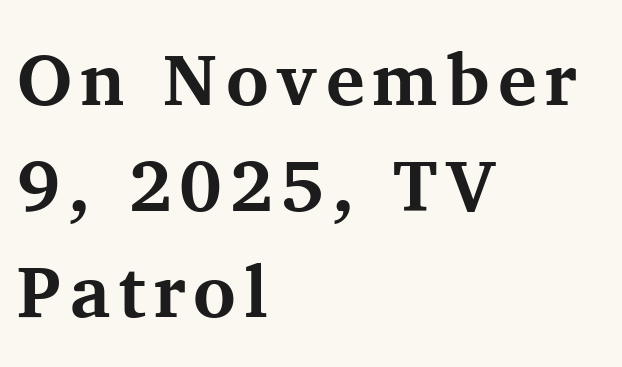
Q: Is the text bold? A: Yes.
Q: Is the text italic (slanted)? A: No, it is upright.
Q: Is the typeface a serif or a sans-serif typeface? A: Serif.
Q: Is the text underlined? A: No.
Q: How is the paragraph aligned? A: Left-aligned.
Q: Is the spacing between lines tight, normal or loose? A: Normal.
Q: Width (condensed, normal, or wide)? A: Normal.
Q: Stroke contrast? A: Medium.
Q: x-height? A: Medium.
Q: Monospaced? A: No.
